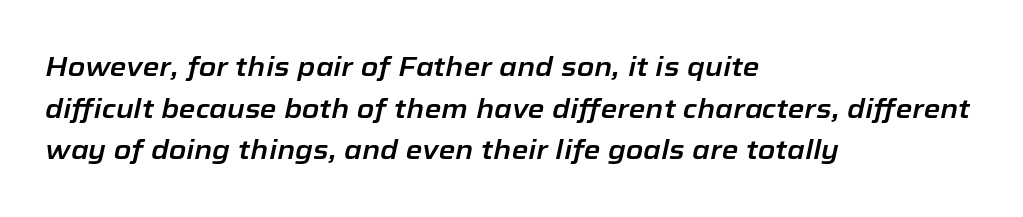
Descender tails drop into unmarked territory. The face used here is rendered with its standard letterfit. Reading down the block, your eye returns to a fixed left position each line. The rows are spaced the way most documents space them. Italic: yes, the glyphs are oblique.
